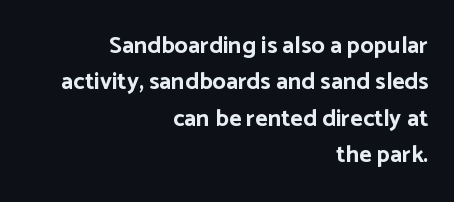
Q: Is the text bold? A: Yes.
Q: Is the text italic (slanted)? A: No, it is upright.
Q: Is the text underlined? A: No.
Q: How is the paragraph aligned? A: Right-aligned.
Q: Is the spacing between letters normal or unusually wide? A: Normal.
Q: Is the spacing between lines tight, normal or loose? A: Normal.
